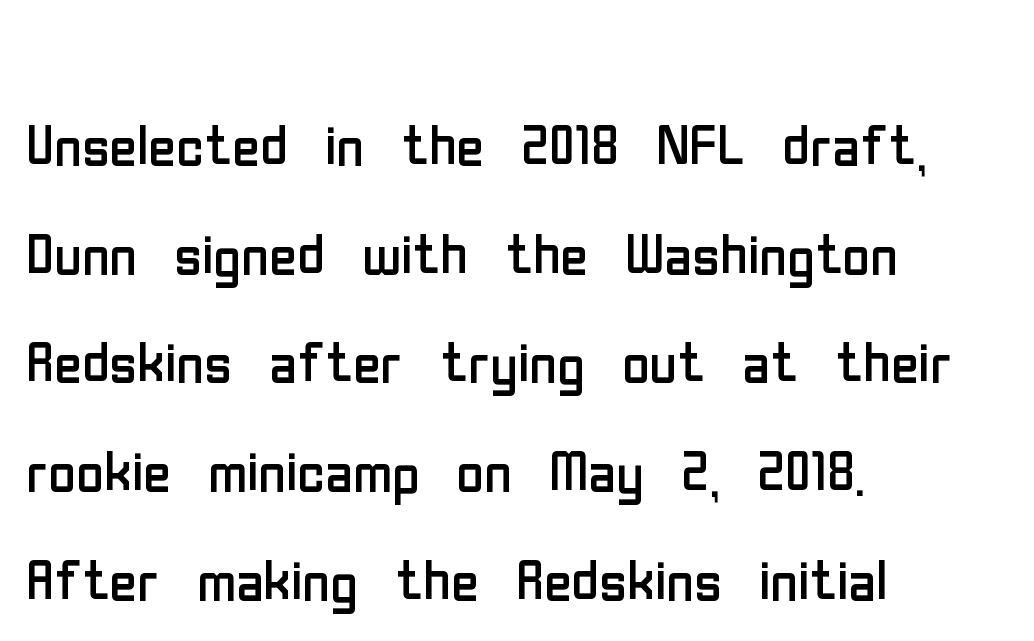
{"serif": "no", "italic": "no", "bold": "no", "weight": "regular", "width": "condensed", "stroke_contrast": "low", "x_height": "medium", "monospaced": "no", "underline": "no", "align": "left", "line_spacing": "normal", "line_spacing_ratio": 1.43, "letter_spacing": "normal", "letter_spacing_em": 0.0, "glyph_px": 76}
